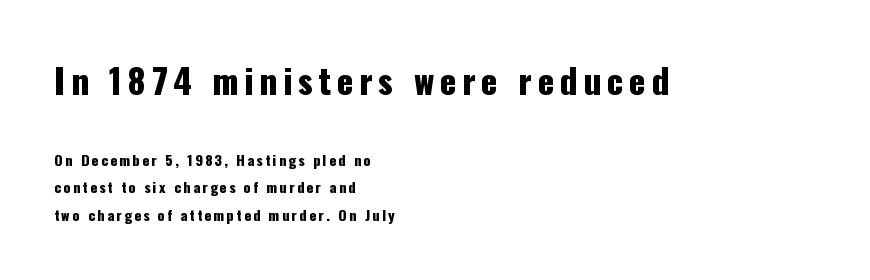
{"serif": "no", "italic": "no", "width": "condensed", "stroke_contrast": "low", "x_height": "medium", "monospaced": "no", "underline": "no", "align": "left", "line_spacing": "loose", "line_spacing_ratio": 1.98, "larger_block": "first", "size_ratio": 2.43, "glyph_px": 34}
